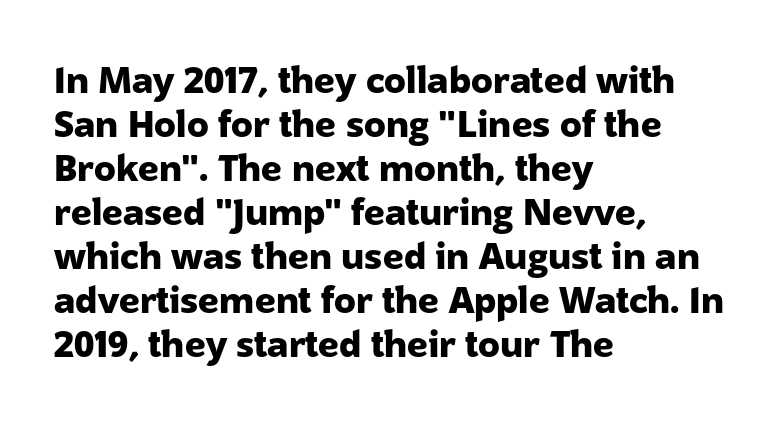
Q: Is the text bold? A: Yes.
Q: Is the text italic (slanted)? A: No, it is upright.
Q: Is the typeface a serif or a sans-serif typeface? A: Sans-serif.
Q: Is the text underlined? A: No.
Q: How is the paragraph aligned? A: Left-aligned.
Q: Is the spacing between letters normal or unusually wide? A: Normal.
Q: Width (condensed, normal, or wide)? A: Normal.
Q: Stroke contrast? A: Low.
Q: x-height? A: Medium.
Q: Monospaced? A: No.
